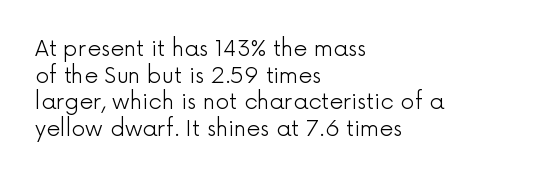
Q: Is the text bold? A: No.
Q: Is the text italic (slanted)? A: No, it is upright.
Q: Is the text underlined? A: No.
Q: How is the paragraph aligned? A: Left-aligned.
Q: Is the spacing between letters normal or unusually wide? A: Normal.
